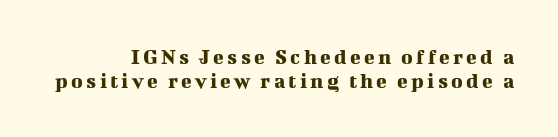
{"italic": "no", "underline": "no", "align": "right", "line_spacing": "tight", "line_spacing_ratio": 1.11, "glyph_px": 22}
